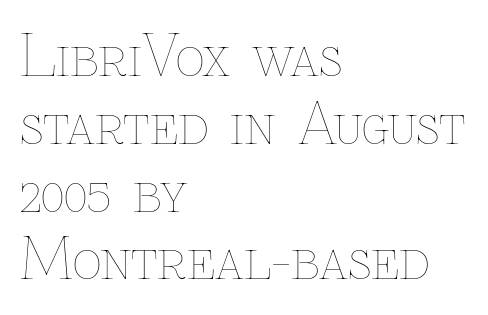
{"italic": "no", "bold": "no", "weight": "thin", "width": "normal", "stroke_contrast": "low", "x_height": "medium", "monospaced": "no", "underline": "no", "align": "left", "line_spacing_ratio": 1.21, "letter_spacing": "normal", "letter_spacing_em": 0.0, "glyph_px": 56}
